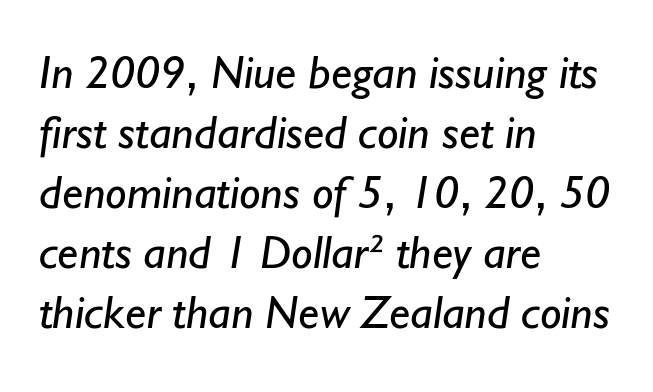
Q: Is the text bold? A: No.
Q: Is the typeface a serif or a sans-serif typeface? A: Sans-serif.
Q: Is the text underlined? A: No.
Q: How is the paragraph aligned? A: Left-aligned.
Q: Is the spacing between letters normal or unusually wide? A: Normal.
Q: Is the spacing between lines tight, normal or loose? A: Normal.
Q: Width (condensed, normal, or wide)? A: Normal.
Q: Stroke contrast? A: Low.
Q: x-height? A: Small.
Q: Monospaced? A: No.
